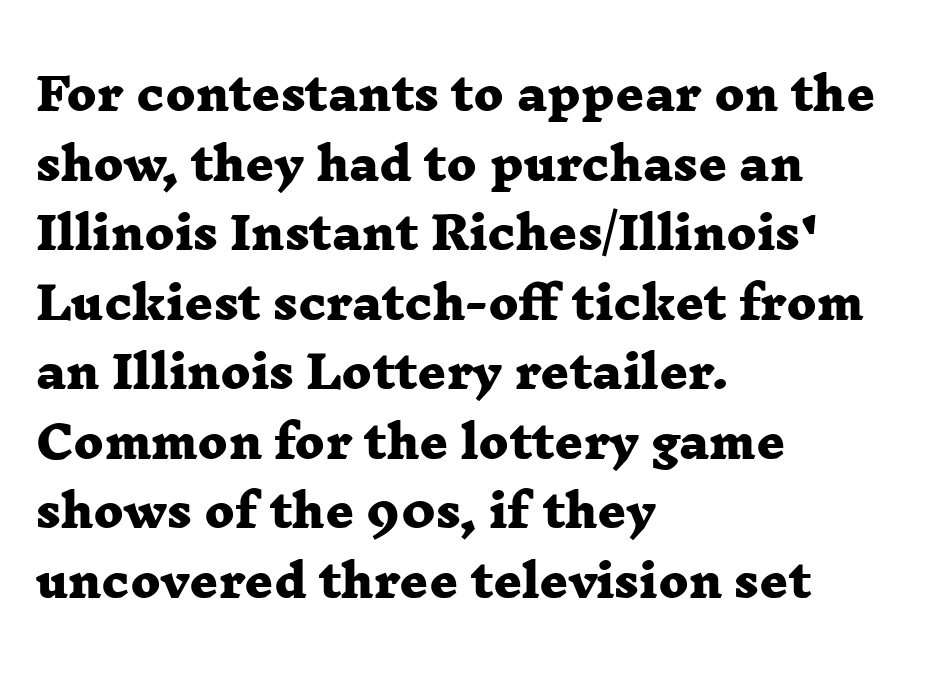
The image shows 44 px heavy, wide serif type; set left-aligned, normal line spacing (1.58x), normal letter spacing, not underlined; low stroke contrast and a medium x-height.
